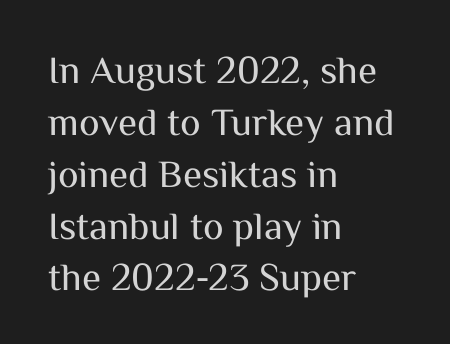
Stem width sits at or under what a default text font uses. The letters sit at their default tracking, neither squeezed nor spread. The typography opts for an upright posture over an oblique one. This sample uses a sans-serif face. Casual observation: everything's shoved over to the left.
